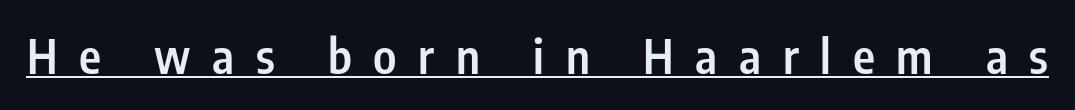
Like a heading marked for emphasis, these lines bear an underscore. These lines are composed in type without serifs. This is the in-between weight designers call semibold or demi. Words appear elongated and porous because spacing is wide.
